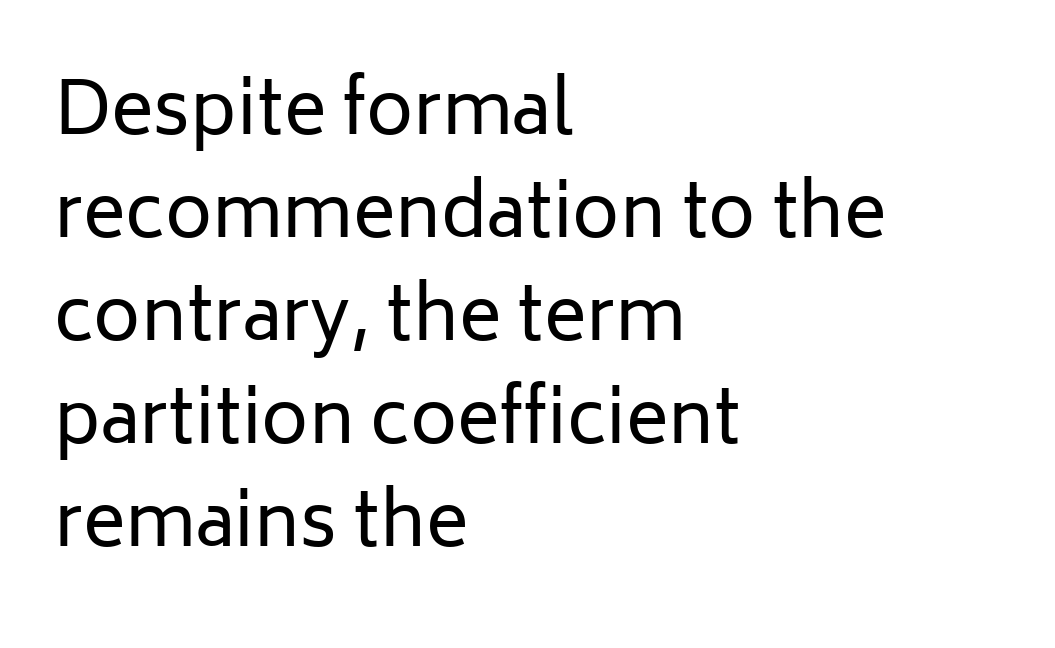
The image shows 72 px regular-weight sans-serif type, upright; set left-aligned, normal line spacing (1.43x), normal letter spacing, not underlined; low stroke contrast and a medium x-height.
